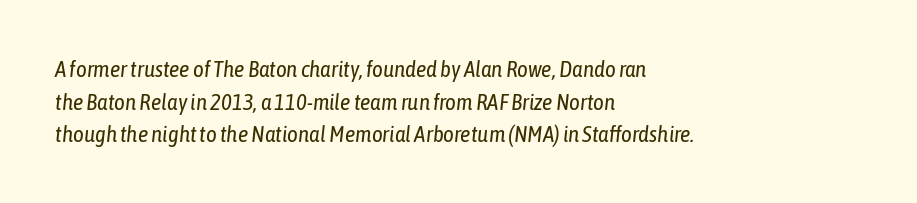
Q: Is the text bold? A: No.
Q: Is the text italic (slanted)? A: Yes, it leans right by about 6 degrees.
Q: Is the text underlined? A: No.
Q: How is the paragraph aligned? A: Left-aligned.
Q: Is the spacing between letters normal or unusually wide? A: Normal.
Q: Is the spacing between lines tight, normal or loose? A: Normal.
